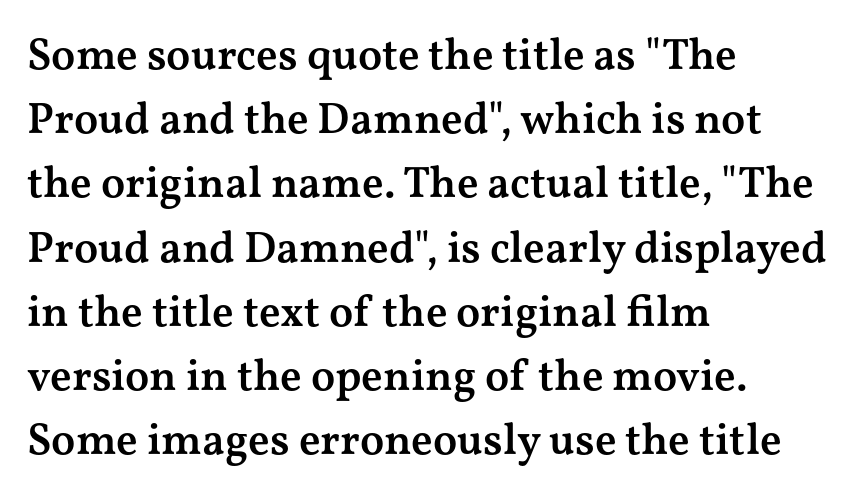
{"serif": "yes", "italic": "no", "bold": "semi", "weight": "semibold", "width": "wide", "stroke_contrast": "medium", "x_height": "medium", "monospaced": "no", "underline": "no", "align": "left", "line_spacing": "normal", "line_spacing_ratio": 1.46, "letter_spacing": "normal", "letter_spacing_em": 0.0, "glyph_px": 44}
